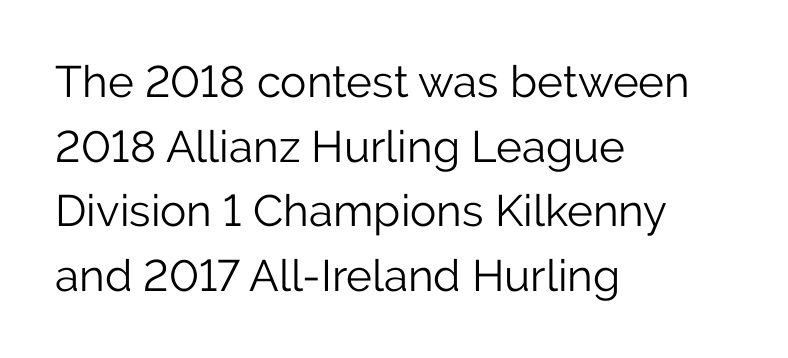
Students, note that the glyphs here touch the page at normal intervals. Compared with a centered layout, this one pins lines to the left instead. This block has exactly the height ordinary leading produces. The glyphs in this specimen are sans serif. Tall strokes in this sample are plumb rather than angled. Think of a printed novel: that variable character pitch is what you see here.
